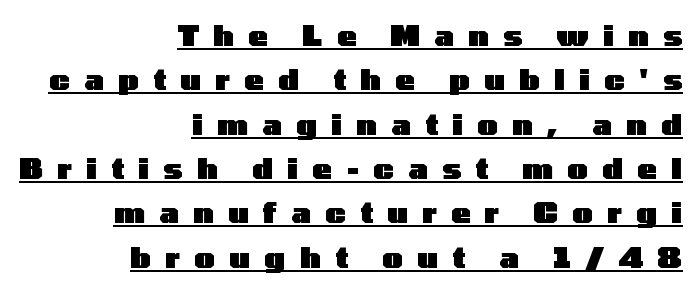
{"serif": "no", "italic": "no", "bold": "yes", "weight": "heavy", "width": "wide", "stroke_contrast": "low", "x_height": "medium", "monospaced": "no", "underline": "yes", "align": "right", "line_spacing": "normal", "line_spacing_ratio": 1.53, "letter_spacing": "wide", "letter_spacing_em": 0.49, "glyph_px": 29}
